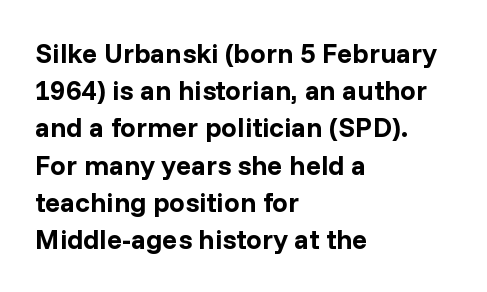
The image shows 28 px bold sans-serif type, upright; set left-aligned, normal line spacing (1.33x), normal letter spacing, not underlined; low stroke contrast and a medium x-height.
